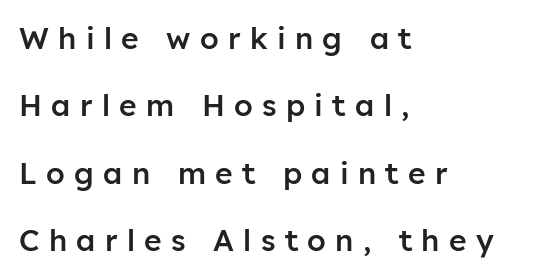
{"serif": "no", "italic": "no", "bold": "semi", "weight": "semibold", "width": "normal", "stroke_contrast": "low", "x_height": "medium", "monospaced": "no", "underline": "no", "align": "left", "line_spacing": "loose", "line_spacing_ratio": 2.25, "letter_spacing": "wide", "letter_spacing_em": 0.31, "glyph_px": 30}
